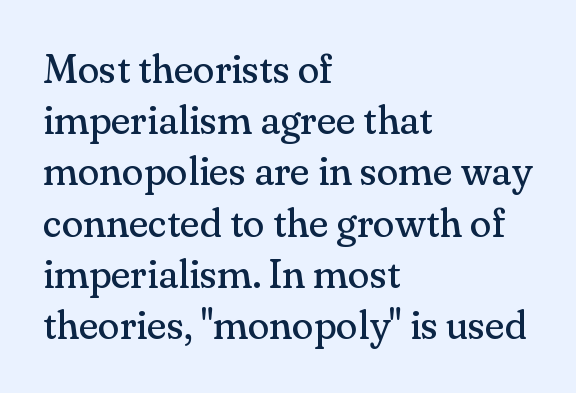
{"serif": "yes", "italic": "no", "bold": "no", "weight": "regular", "width": "normal", "stroke_contrast": "medium", "x_height": "small", "monospaced": "no", "underline": "no", "align": "left", "line_spacing": "normal", "line_spacing_ratio": 1.28, "letter_spacing": "normal", "letter_spacing_em": 0.0, "glyph_px": 40}
